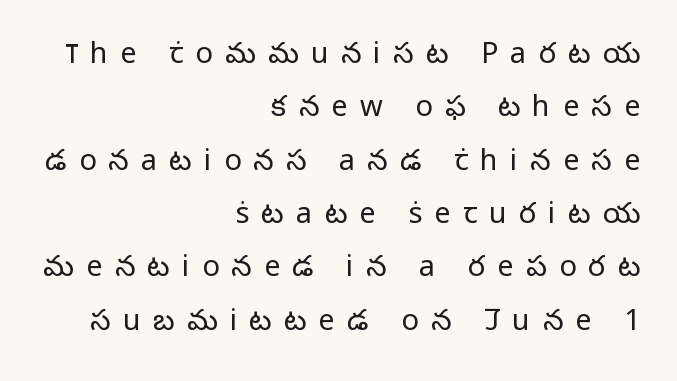
Q: Is the text bold? A: No.
Q: Is the text italic (slanted)? A: No, it is upright.
Q: Is the typeface a serif or a sans-serif typeface? A: Sans-serif.
Q: Is the text underlined? A: No.
Q: How is the paragraph aligned? A: Right-aligned.
Q: Is the spacing between letters normal or unusually wide? A: Unusually wide.
Q: Width (condensed, normal, or wide)? A: Normal.
Q: Stroke contrast? A: Low.
Q: x-height? A: Medium.
Q: Monospaced? A: No.
